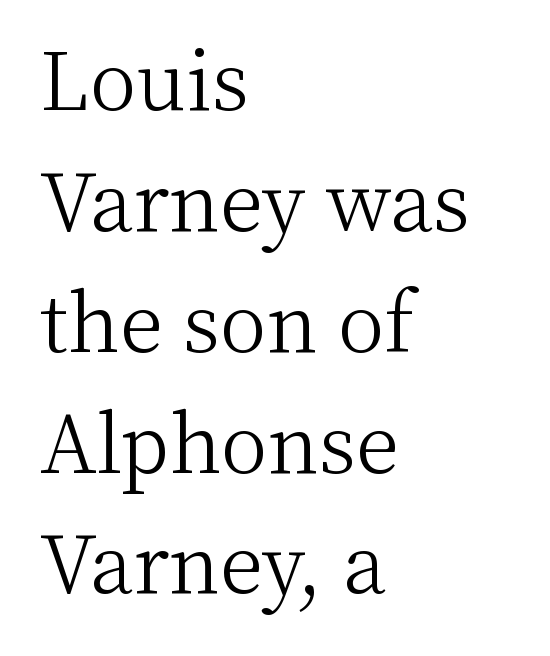
The image shows 79 px light serif type, upright; set left-aligned, normal line spacing (1.53x), normal letter spacing, not underlined; medium stroke contrast and a medium x-height.
